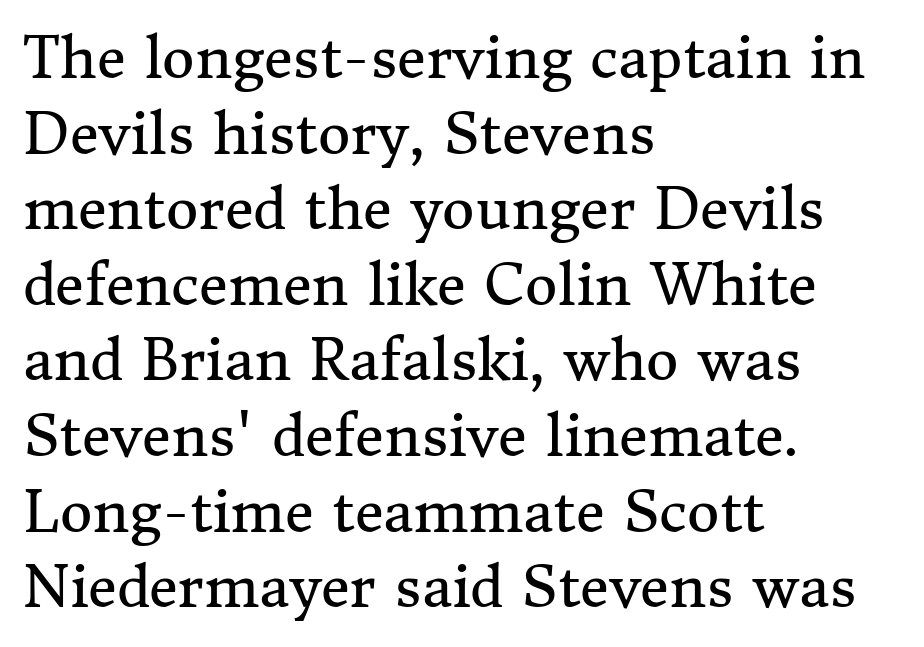
The image shows 56 px regular-weight serif type, upright; set left-aligned, normal line spacing (1.35x), normal letter spacing, not underlined; medium stroke contrast and a medium x-height.
